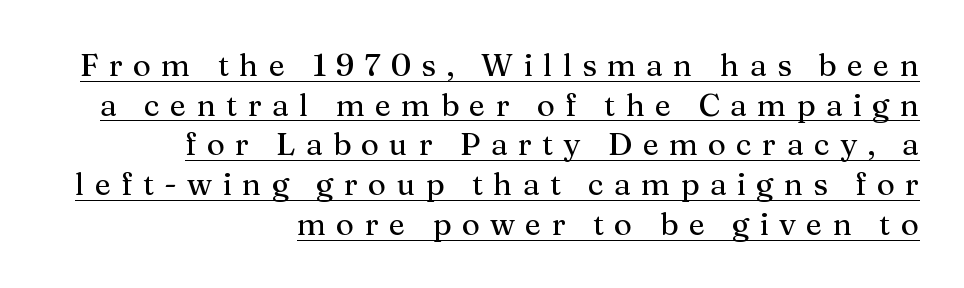
Q: Is the text italic (slanted)? A: No, it is upright.
Q: Is the typeface a serif or a sans-serif typeface? A: Serif.
Q: Is the text underlined? A: Yes.
Q: How is the paragraph aligned? A: Right-aligned.
Q: Is the spacing between letters normal or unusually wide? A: Unusually wide.
Q: Is the spacing between lines tight, normal or loose? A: Normal.
Q: Width (condensed, normal, or wide)? A: Normal.
Q: Stroke contrast? A: Medium.
Q: x-height? A: Medium.
Q: Monospaced? A: No.
